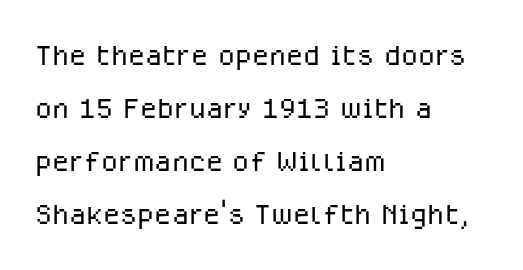
The image shows 39 px light sans-serif type, upright; set left-aligned, normal line spacing (1.36x), normal letter spacing, not underlined; low stroke contrast and a medium x-height.
